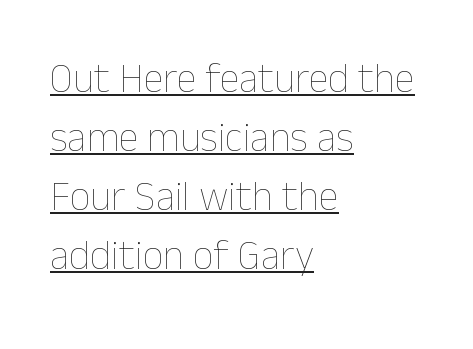
Q: Is the text bold? A: No.
Q: Is the text italic (slanted)? A: No, it is upright.
Q: Is the text underlined? A: Yes.
Q: How is the paragraph aligned? A: Left-aligned.
Q: Is the spacing between letters normal or unusually wide? A: Normal.
Q: Is the spacing between lines tight, normal or loose? A: Normal.
Q: Width (condensed, normal, or wide)? A: Normal.
Q: Stroke contrast? A: Low.
Q: x-height? A: Medium.
Q: Monospaced? A: No.
